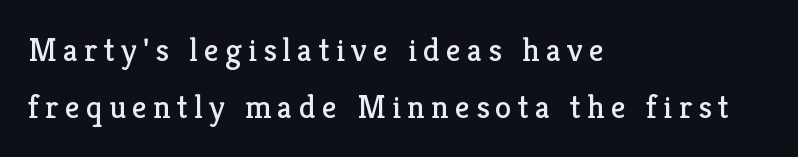
The image shows 33 px regular-weight serif type, upright; set left-aligned, line spacing 1.73x, not underlined; low stroke contrast and a medium x-height.
